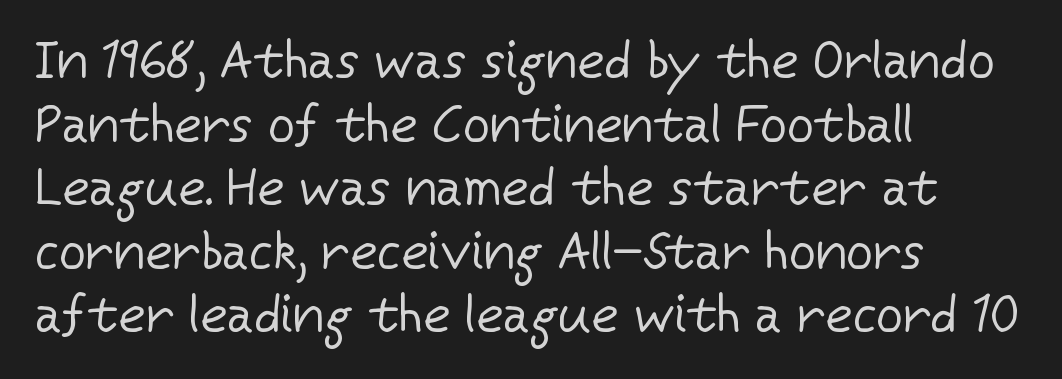
Q: Is the text bold? A: No.
Q: Is the text italic (slanted)? A: No, it is upright.
Q: Is the typeface a serif or a sans-serif typeface? A: Sans-serif.
Q: Is the text underlined? A: No.
Q: How is the paragraph aligned? A: Left-aligned.
Q: Is the spacing between letters normal or unusually wide? A: Normal.
Q: Width (condensed, normal, or wide)? A: Normal.
Q: Stroke contrast? A: Low.
Q: x-height? A: Medium.
Q: Monospaced? A: No.
